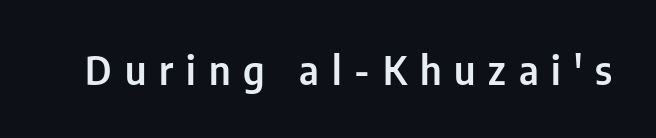
Q: Is the text italic (slanted)? A: No, it is upright.
Q: Is the typeface a serif or a sans-serif typeface? A: Sans-serif.
Q: Is the text underlined? A: No.
Q: Is the spacing between letters normal or unusually wide? A: Unusually wide.
Q: Width (condensed, normal, or wide)? A: Condensed.
Q: Stroke contrast? A: Low.
Q: x-height? A: Medium.
Q: Monospaced? A: No.
